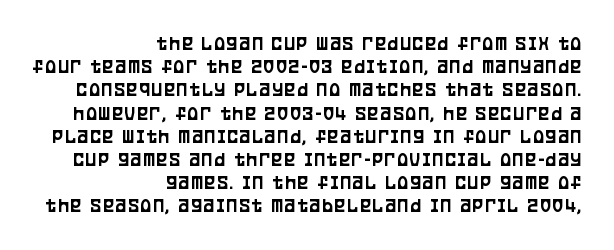
The words here are not underlined. Upright lettering throughout. The lines are quadded right.
